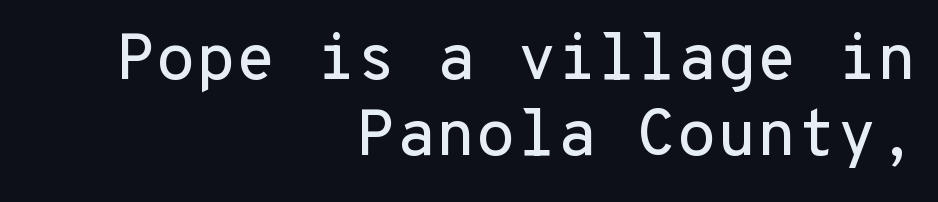
This is sans-serif lettering, the kind often seen on screens and signage. Notice how the stems are strictly vertical — no italics here. Descenders hang freely into open space. The face used here is monospaced, like something from a code editor.
